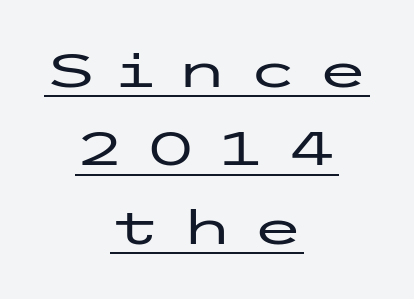
Q: Is the text italic (slanted)? A: No, it is upright.
Q: Is the typeface a serif or a sans-serif typeface? A: Sans-serif.
Q: Is the text underlined? A: Yes.
Q: How is the paragraph aligned? A: Centered.
Q: Is the spacing between letters normal or unusually wide? A: Unusually wide.
Q: Is the spacing between lines tight, normal or loose? A: Normal.
Q: Width (condensed, normal, or wide)? A: Wide.
Q: Stroke contrast? A: Low.
Q: x-height? A: Medium.
